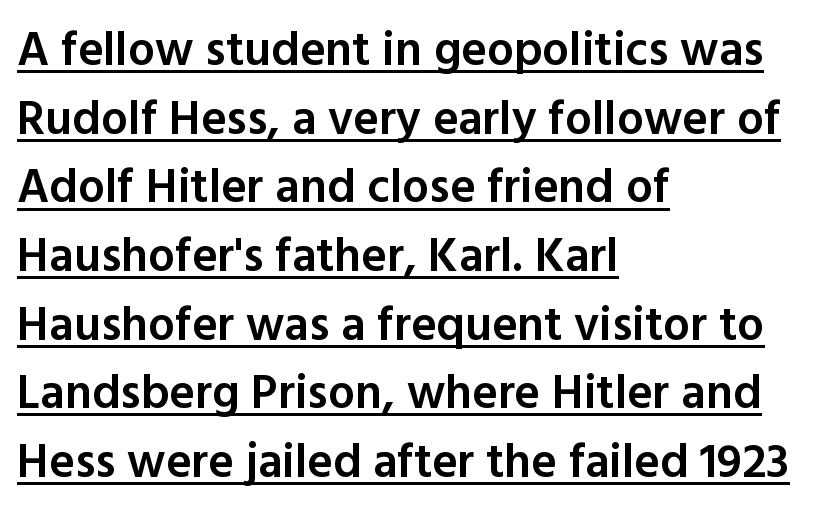
The image shows 48 px semibold sans-serif type, upright; set left-aligned, normal line spacing (1.43x), normal letter spacing, underlined; a medium x-height.
